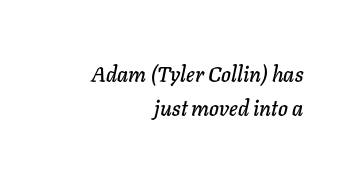
The designer left line spacing at the default. Bare-footed words on every line. Compared with typical body copy, the letter spacing here is the same. Does the copy run flush right? Yes — the right margin is perfectly even. Italic: yes, the glyphs are oblique.
